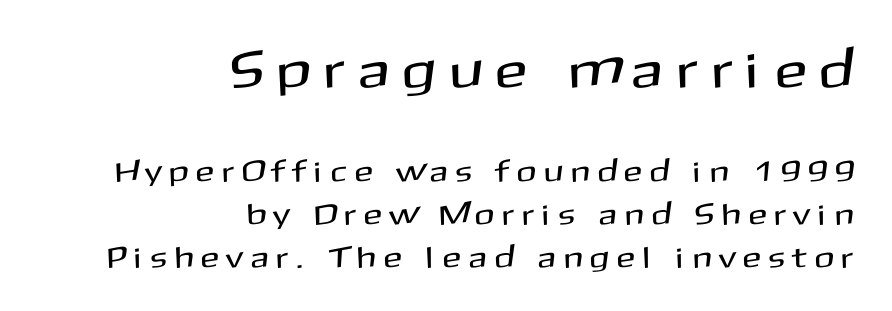
{"serif": "no", "italic": "no", "width": "normal", "stroke_contrast": "medium", "x_height": "medium", "monospaced": "no", "underline": "no", "align": "right", "line_spacing": "normal", "line_spacing_ratio": 1.42, "letter_spacing": "wide", "letter_spacing_em": 0.32, "larger_block": "first", "size_ratio": 1.73, "glyph_px": 52}
